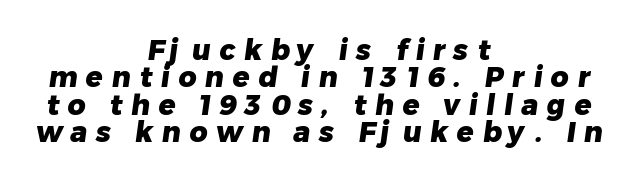
The image shows 28 px heavy sans-serif type; set centered, tight line spacing (0.98x), unusually wide letter spacing (+0.31 em), not underlined; low stroke contrast and a medium x-height.
